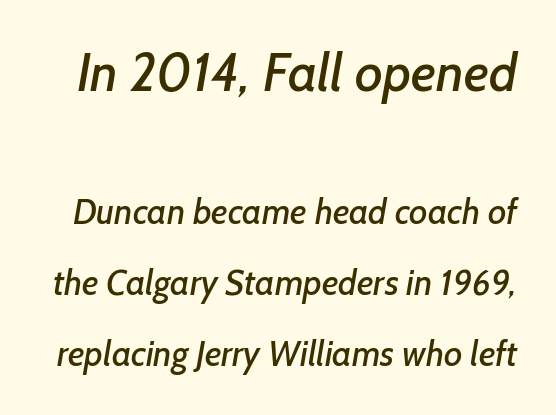
The image shows 53 px sans-serif type; set loose line spacing (2.04x), normal letter spacing, not underlined; the first (top) block is 1.51x larger; low stroke contrast and a medium x-height.
